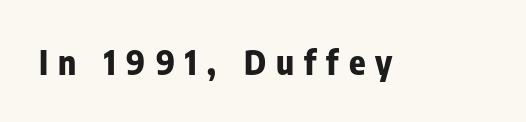
{"serif": "no", "italic": "no", "bold": "yes", "weight": "bold", "width": "condensed", "stroke_contrast": "low", "x_height": "medium", "monospaced": "no", "underline": "no", "letter_spacing": "wide", "letter_spacing_em": 0.3, "glyph_px": 34}
